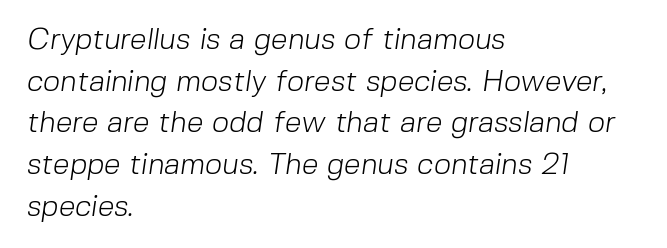
Summary of weight: not heavy and not bold. Words float on clear page, feet unadorned. These lines stack with their left ends in a neat column. Is the letter spacing exaggerated? No — it looks like the ordinary default. This sample uses a sans-serif face.
